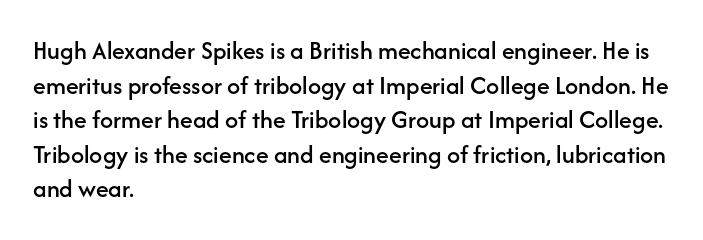
The image shows 26 px text type, upright; set left-aligned, normal line spacing (1.33x), normal letter spacing, not underlined.
